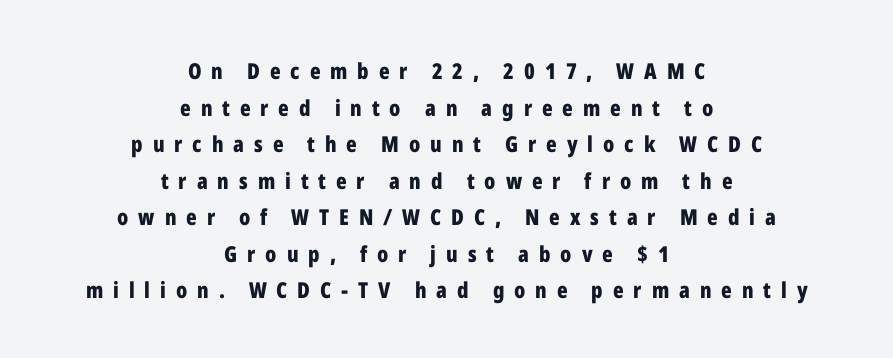
Q: Is the text bold? A: Yes.
Q: Is the text italic (slanted)? A: No, it is upright.
Q: Is the text underlined? A: No.
Q: How is the paragraph aligned? A: Centered.
Q: Is the spacing between letters normal or unusually wide? A: Unusually wide.
Q: Is the spacing between lines tight, normal or loose? A: Normal.
